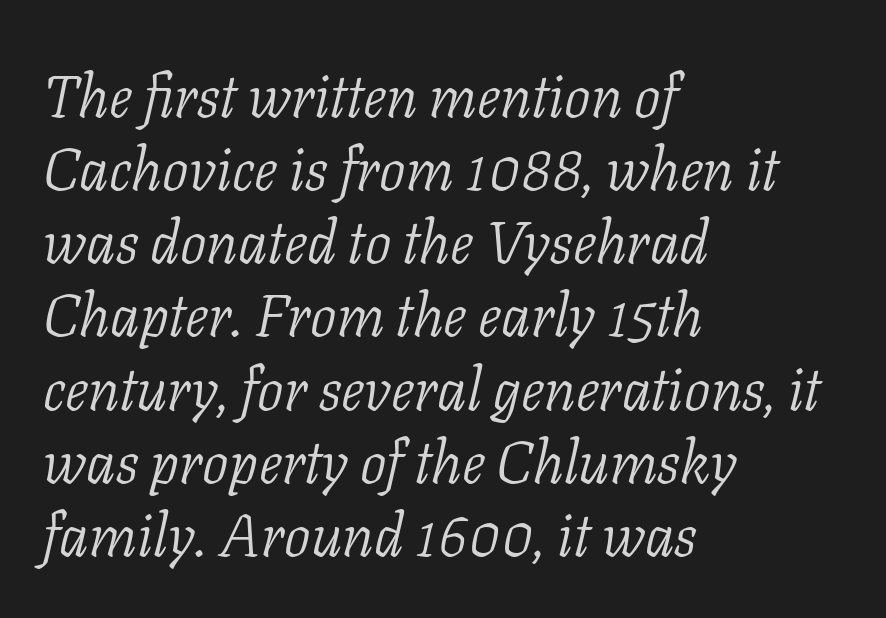
Q: Is the text bold? A: No.
Q: Is the text italic (slanted)? A: Yes, it leans right by about 11 degrees.
Q: Is the typeface a serif or a sans-serif typeface? A: Serif.
Q: Is the text underlined? A: No.
Q: How is the paragraph aligned? A: Left-aligned.
Q: Is the spacing between letters normal or unusually wide? A: Normal.
Q: Width (condensed, normal, or wide)? A: Normal.
Q: Stroke contrast? A: Low.
Q: x-height? A: Medium.
Q: Monospaced? A: No.
